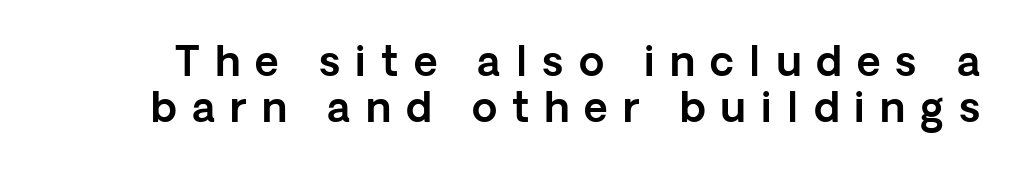
The image shows 41 px sans-serif type, upright; set tight line spacing (1.11x), unusually wide letter spacing (+0.37 em), not underlined; a medium x-height.
